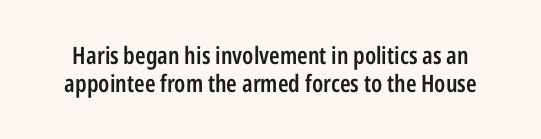
There is no visible air inserted between adjacent glyphs. Moderately thickened strokes mark this as semibold type. Has an underline been added? It has not. Quick note: not italic, upright.
